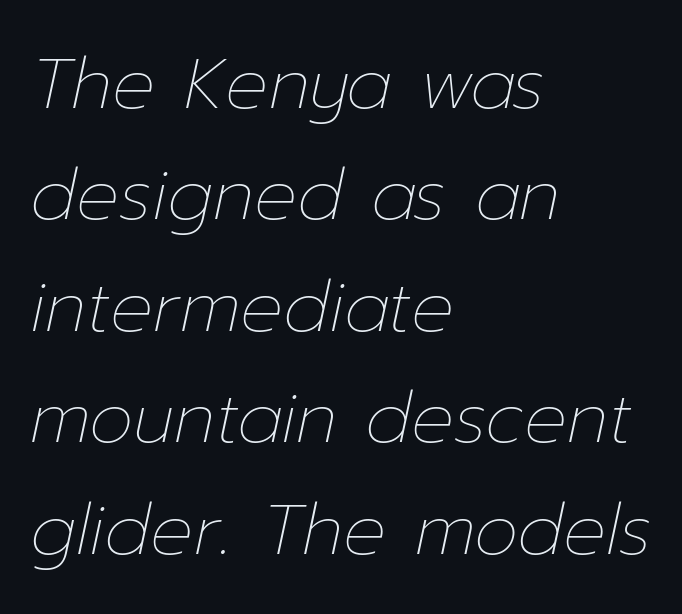
The image shows 71 px thin type, italic (leaning right); set left-aligned, normal line spacing (1.57x), normal letter spacing, not underlined; low stroke contrast and a medium x-height.
